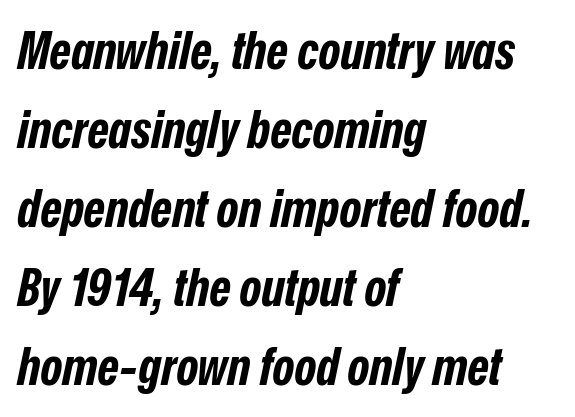
Typeset ragged right — the left edge is the straight one. Think of a printed novel: that variable character pitch is what you see here. Compared with ordinary roman type, these characters are visibly tilted. The lines sit at an ordinary, default distance from one another. Inter-character spacing is left at the font's built-in metrics. These lines carry a lot of weight — the face is fully bold.
